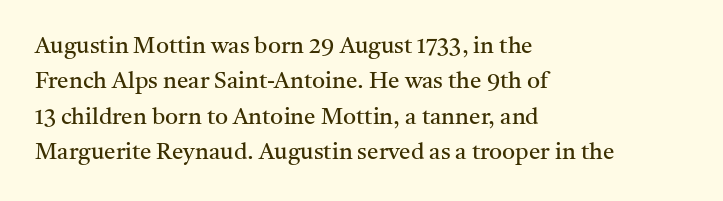
The image shows 23 px text type, upright; set left-aligned, normal line spacing (1.54x), normal letter spacing, not underlined.
